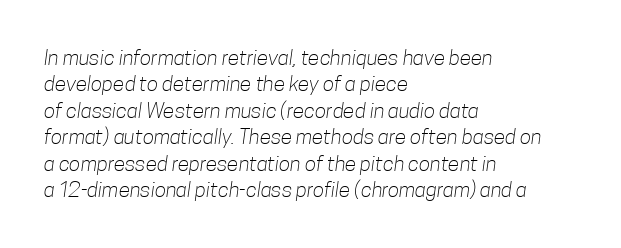
{"bold": "no", "underline": "no", "align": "left", "line_spacing": "normal", "line_spacing_ratio": 1.26, "letter_spacing": "normal", "letter_spacing_em": 0.0, "glyph_px": 21}
